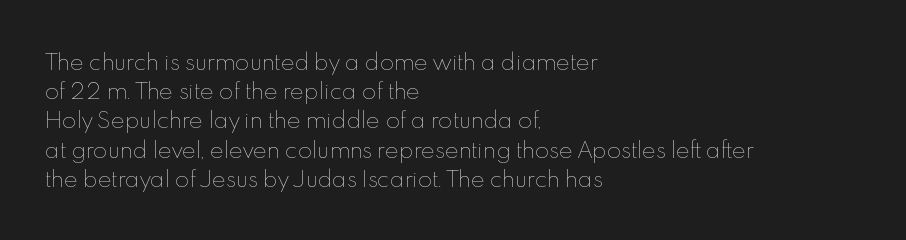
{"italic": "no", "bold": "no", "underline": "no", "align": "left", "line_spacing": "normal", "line_spacing_ratio": 1.39, "letter_spacing": "normal", "letter_spacing_em": 0.0, "glyph_px": 21}
